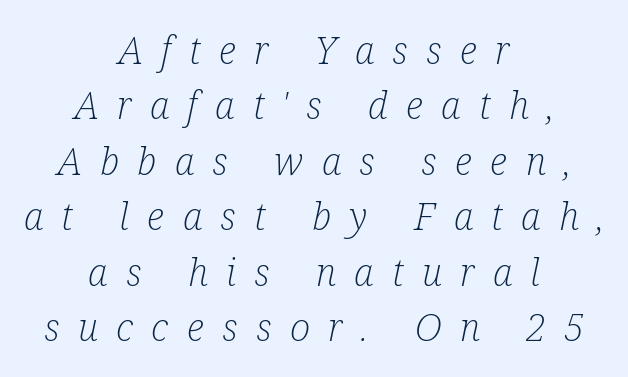
The characters are drawn with everyday or finer stroke widths. These lines have a slow, spaced-out rhythm from letter to letter. Each line is balanced around a shared central axis. No word sits above an underline. Varying glyph widths throughout — classic text-font behaviour.
